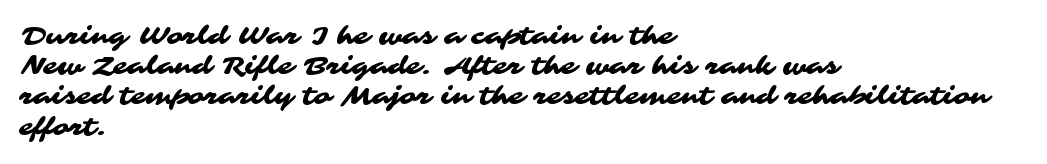
{"underline": "no", "align": "left", "line_spacing": "normal", "line_spacing_ratio": 1.26, "letter_spacing": "normal", "letter_spacing_em": 0.0, "glyph_px": 24}
